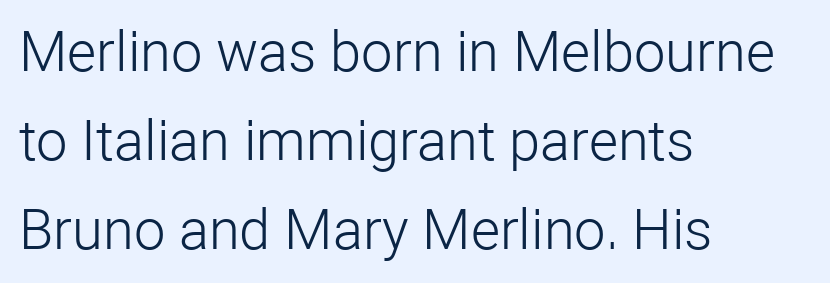
Quick note: interline space is typical. Stems and bowls with no extra thickness — not bold. What kind of face is this? One without serifs — a sans. Glyph-to-glyph distance matches everyday printed text. Horizontally, the lines are justified to the leading edge only. The zone under the glyphs is completely vacant.
